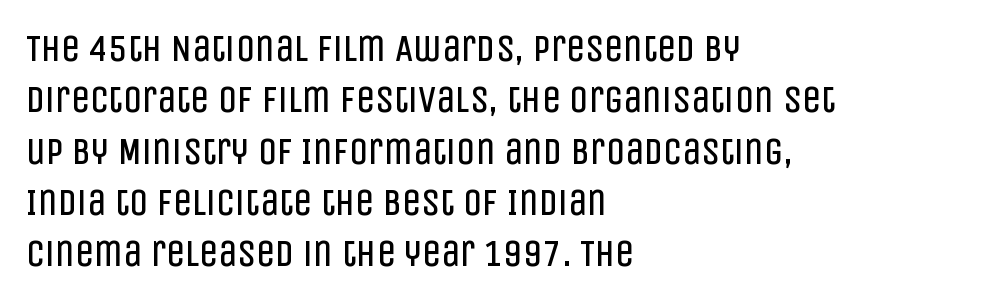
These lines are set flush left with a ragged right edge. A typesetter would call this proportional, since set widths differ per character. Nobody touched the tracking dial on this one. The typography opts for an upright posture over an oblique one. The glyphs are unaccompanied by any horizontal stroke below them.
